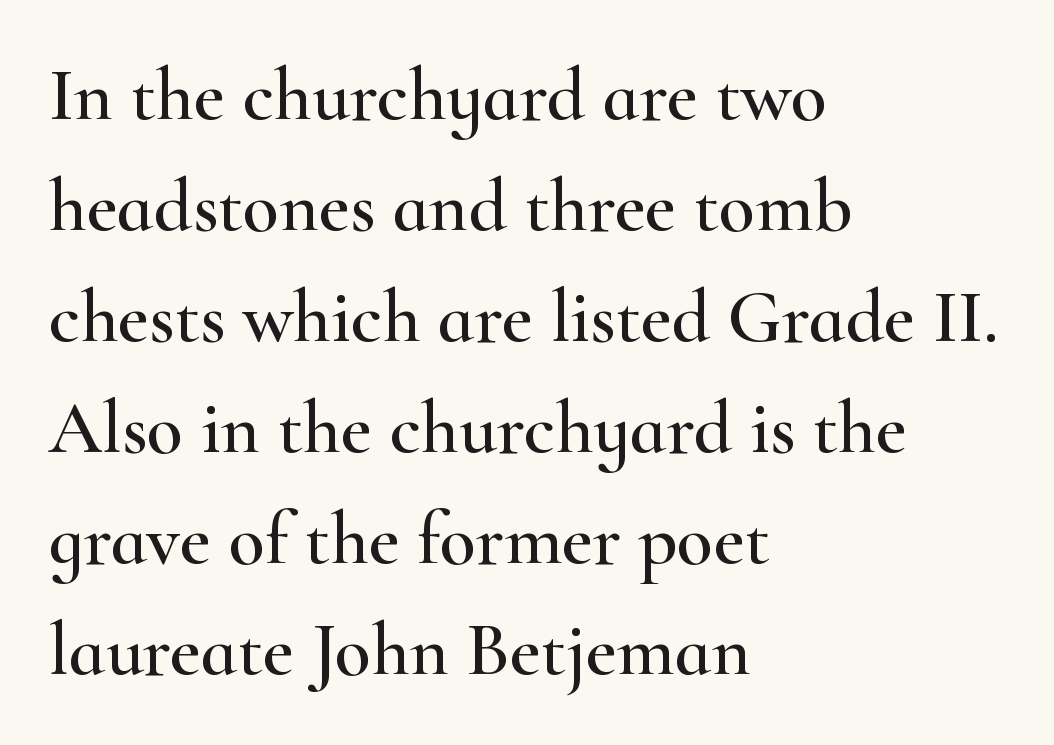
The image shows 75 px wide serif type, upright; set left-aligned, normal line spacing (1.48x), normal letter spacing, not underlined; high stroke contrast and a small x-height.
